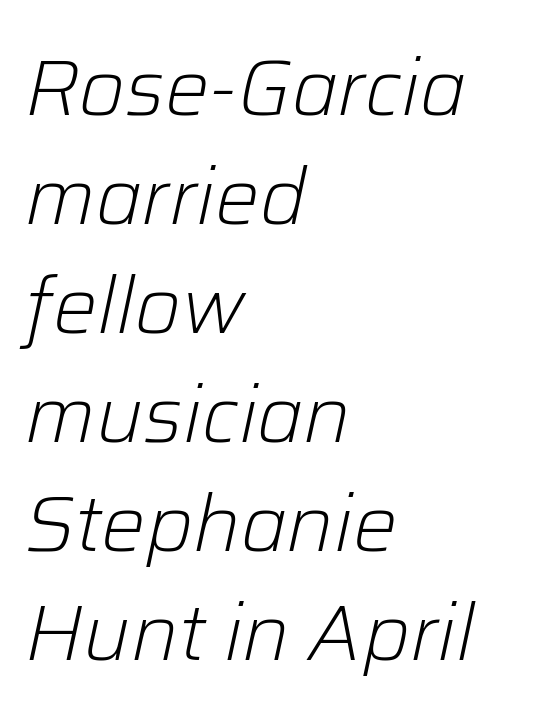
The image shows 79 px light type, italic (leaning right); set left-aligned, normal line spacing (1.38x), normal letter spacing, not underlined; low stroke contrast and a medium x-height.
